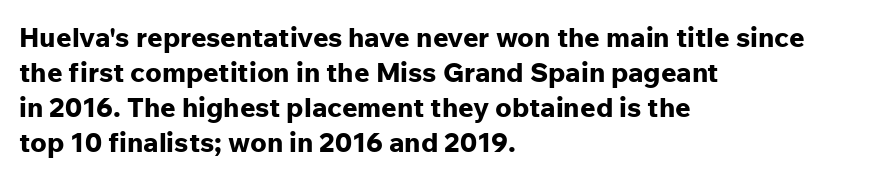
Is there much room between lines? A standard amount, neither cramped nor airy. Emphasis by weight is at full strength: bold. Each word holds together tightly as a unit, with standard inter-letter gaps. Rule under the text: the space is simply empty. Style check: upright. Does the copy run flush right? No — it runs flush left.
